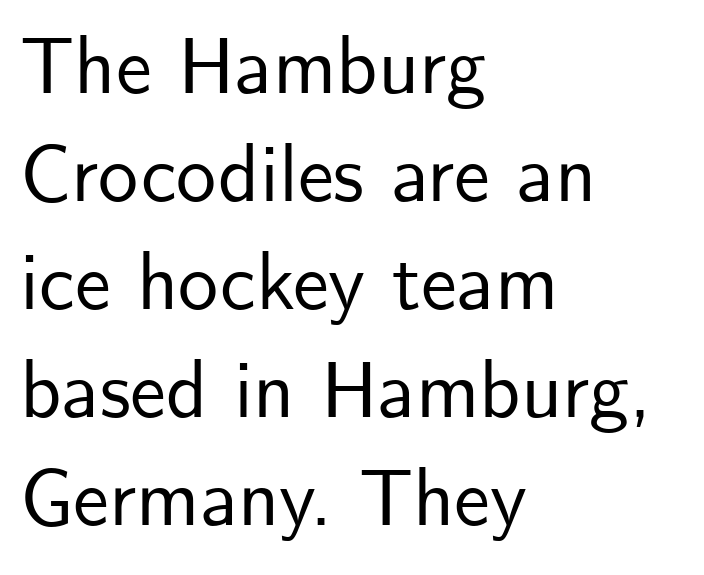
The image shows 80 px sans-serif type, upright; set left-aligned, normal line spacing (1.35x), normal letter spacing, not underlined; low stroke contrast and a small x-height.
